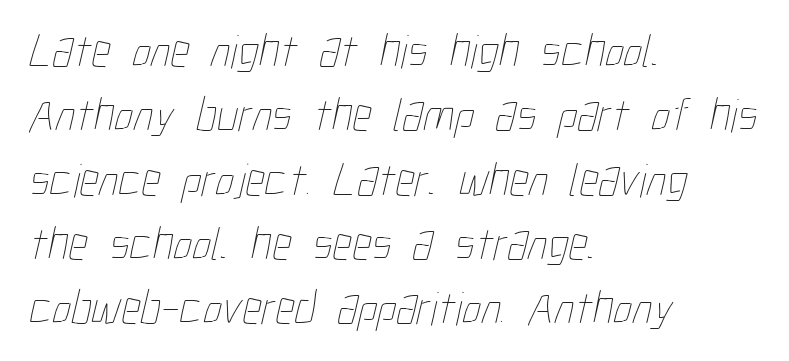
The image shows 48 px thin, condensed type; set left-aligned, normal line spacing (1.34x), normal letter spacing, not underlined; low stroke contrast and a medium x-height.
